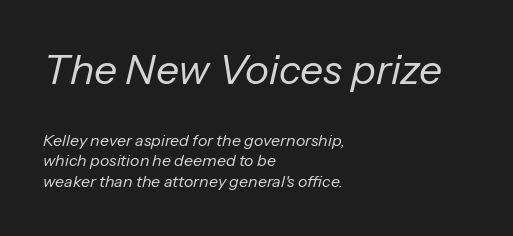
Q: Is the text bold? A: No.
Q: Is the text italic (slanted)? A: Yes, it leans right by about 13 degrees.
Q: Is the text underlined? A: No.
Q: How is the paragraph aligned? A: Left-aligned.
Q: Is the spacing between letters normal or unusually wide? A: Normal.
Q: Is the spacing between lines tight, normal or loose? A: Normal.
Q: Which block of text is set in a larger size, the first (top) or the second (bottom)? A: The first (top) one.
Q: Width (condensed, normal, or wide)? A: Normal.
Q: Stroke contrast? A: Low.
Q: x-height? A: Medium.
Q: Monospaced? A: No.
